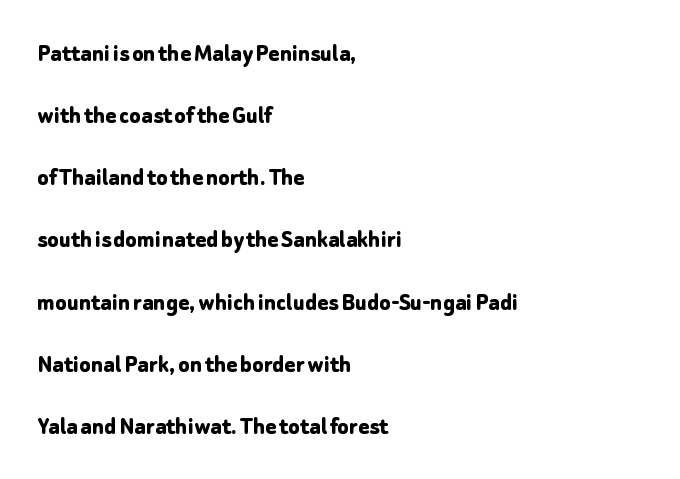
Q: Is the text bold? A: Yes.
Q: Is the text italic (slanted)? A: No, it is upright.
Q: Is the text underlined? A: No.
Q: How is the paragraph aligned? A: Left-aligned.
Q: Is the spacing between letters normal or unusually wide? A: Normal.
Q: Is the spacing between lines tight, normal or loose? A: Loose.
